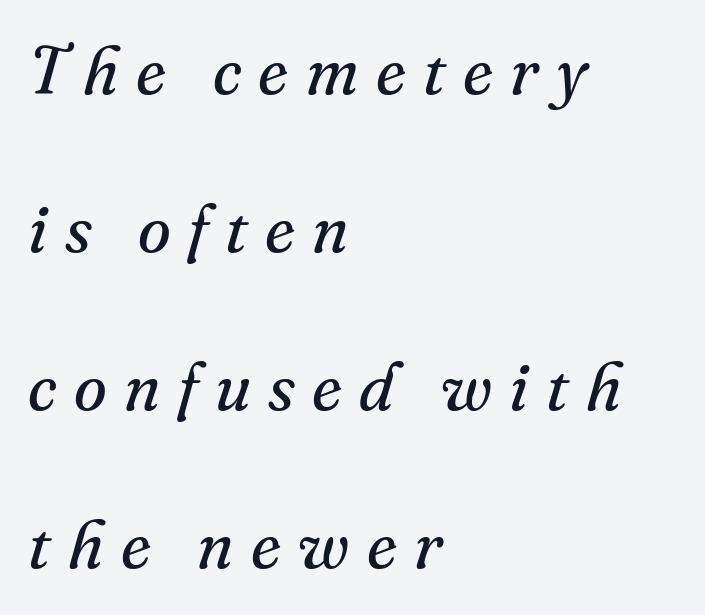
The line-height multiplier appears high, well above default. Short note: letters widely spaced. Summary of weight: not heavy and not bold. Typographically, this falls in the serif category.
